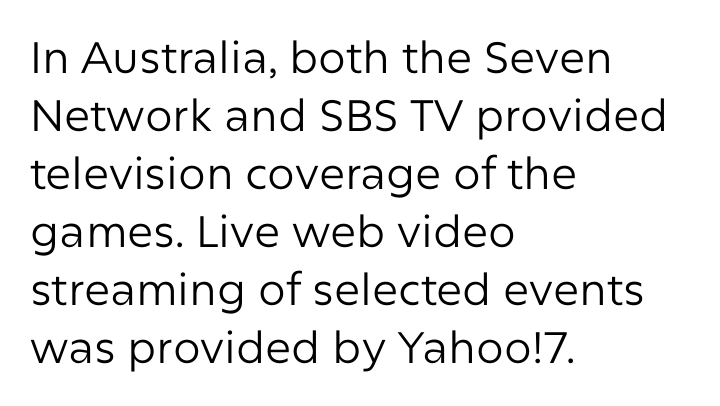
{"serif": "no", "italic": "no", "bold": "no", "weight": "regular", "width": "normal", "stroke_contrast": "low", "x_height": "medium", "monospaced": "no", "underline": "no", "align": "left", "line_spacing": "normal", "line_spacing_ratio": 1.32, "letter_spacing": "normal", "letter_spacing_em": 0.0, "glyph_px": 44}
